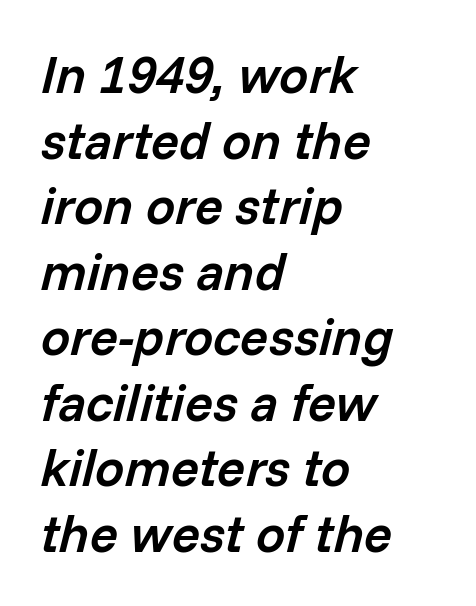
One glance says typical: line gaps are just what's usual. Posture: slanted. Caption: multi-line text, flush left, ragged right. Plain, unruled lines of type.
